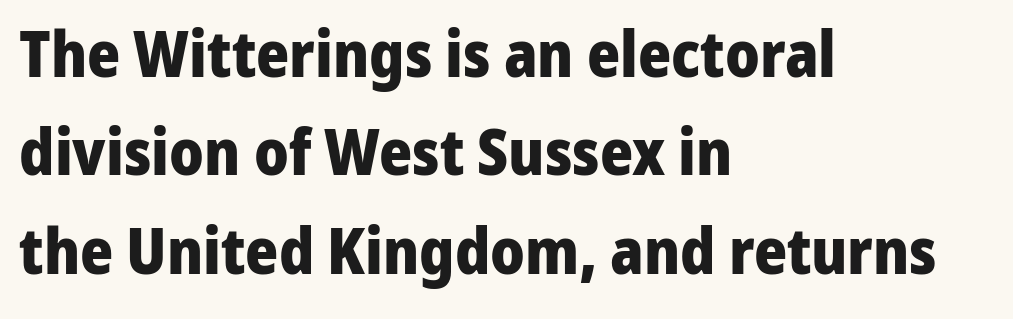
The glyphs are unaccompanied by any horizontal stroke below them. Students, note that the glyphs here touch the page at normal intervals. The typesetting leans heavy: a genuine bold. If you drew a ruler down the left edge, every line would touch it. Reading down the column, the eye jumps a familiar distance to each next line.
